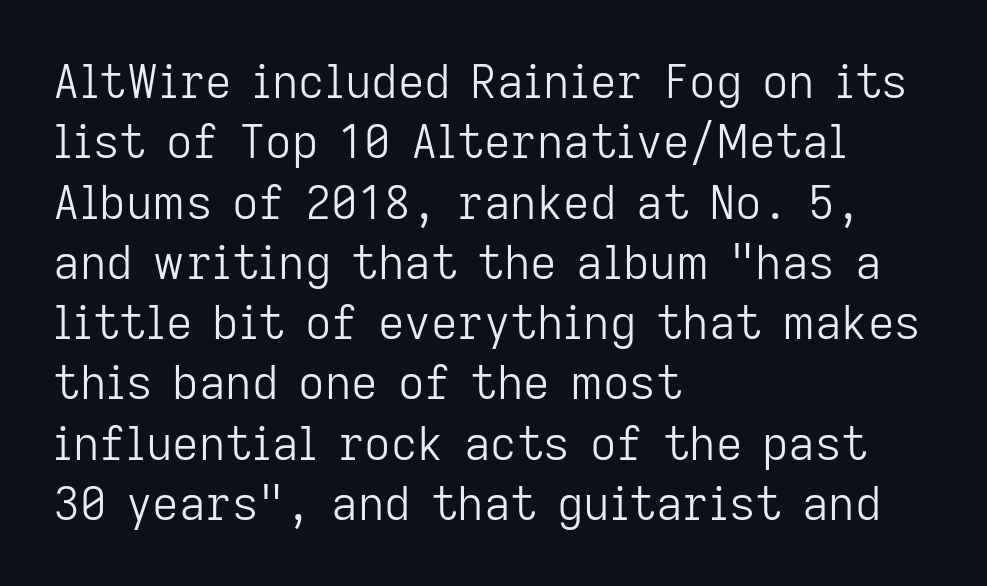
Is this a sans? Yes — the strokes have no serifs. A classic flush-left, rag-right setting is used for this passage. Does the leading feel generous? No, just average. Underline: absent. These lines are rendered in a variable-pitch font.
